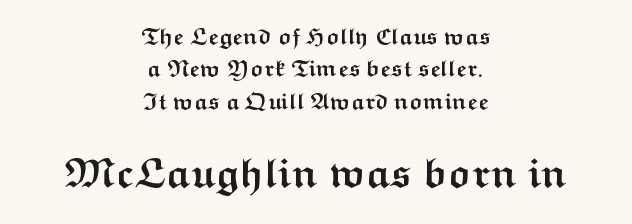
The image shows 41 px semibold, wide sans-serif type, upright; set centered, normal line spacing (1.41x), normal letter spacing, not underlined; the second (bottom) block is 1.78x larger; medium stroke contrast and a medium x-height.
